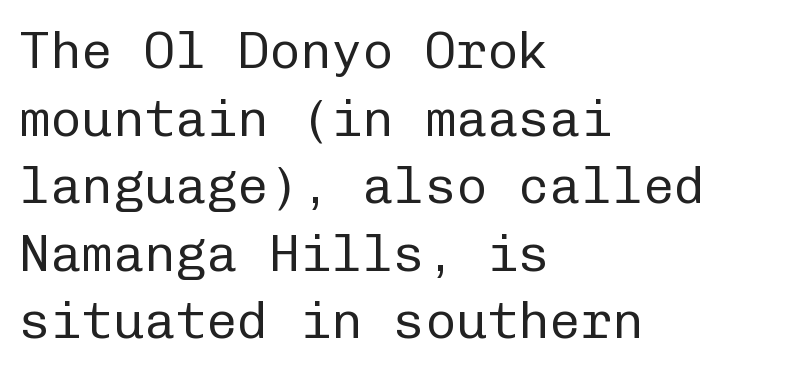
Q: Is the text bold? A: No.
Q: Is the text italic (slanted)? A: No, it is upright.
Q: Is the typeface a serif or a sans-serif typeface? A: Sans-serif.
Q: Is the text underlined? A: No.
Q: How is the paragraph aligned? A: Left-aligned.
Q: Is the spacing between letters normal or unusually wide? A: Normal.
Q: Is the spacing between lines tight, normal or loose? A: Normal.
Q: Width (condensed, normal, or wide)? A: Normal.
Q: Stroke contrast? A: Low.
Q: x-height? A: Medium.
Q: Monospaced? A: Yes.
